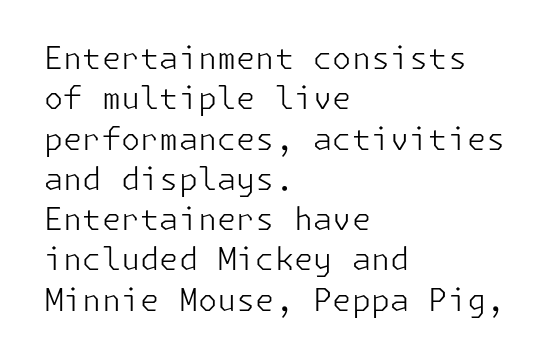
A student would call this left alignment; a typographer would say flush left, rag right. If you drew a line through each stem, it would be perfectly vertical. The space directly below the letters is spotless. A typesetter would call this leading conventional body-copy spacing.
